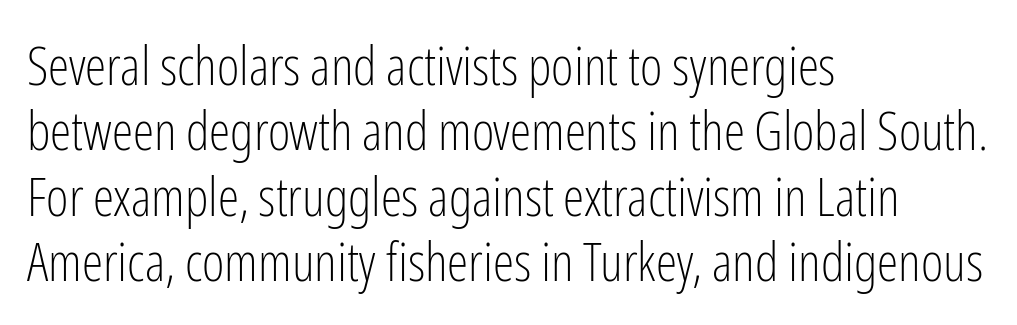
Q: Is the text bold? A: No.
Q: Is the text italic (slanted)? A: No, it is upright.
Q: Is the typeface a serif or a sans-serif typeface? A: Sans-serif.
Q: Is the text underlined? A: No.
Q: How is the paragraph aligned? A: Left-aligned.
Q: Is the spacing between letters normal or unusually wide? A: Normal.
Q: Width (condensed, normal, or wide)? A: Condensed.
Q: Stroke contrast? A: Low.
Q: x-height? A: Medium.
Q: Monospaced? A: No.
